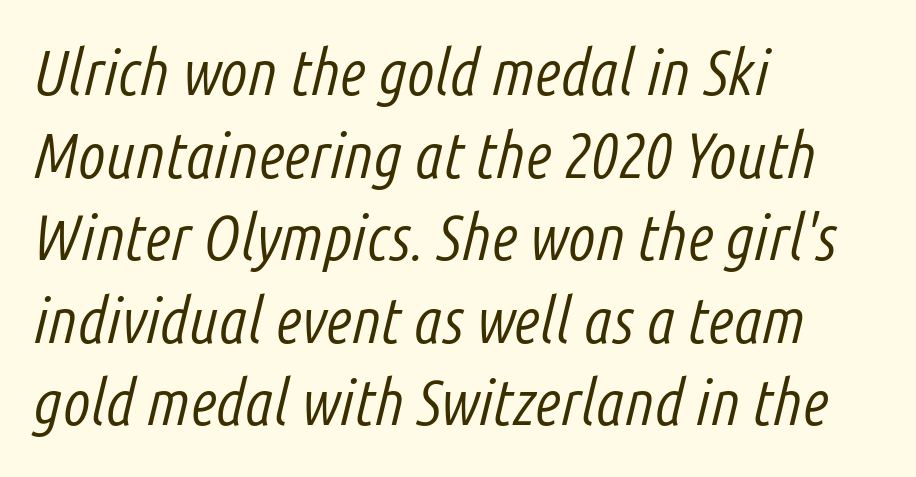
The image shows 64 px light, condensed type, italic (leaning right); set left-aligned, normal line spacing (1.29x), normal letter spacing, not underlined; low stroke contrast and a medium x-height.
